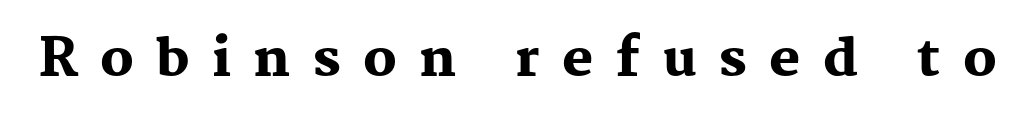
Q: Is the text bold? A: Yes.
Q: Is the text italic (slanted)? A: No, it is upright.
Q: Is the typeface a serif or a sans-serif typeface? A: Serif.
Q: Is the text underlined? A: No.
Q: Is the spacing between letters normal or unusually wide? A: Unusually wide.
Q: Width (condensed, normal, or wide)? A: Normal.
Q: Stroke contrast? A: Medium.
Q: x-height? A: Medium.
Q: Monospaced? A: No.
